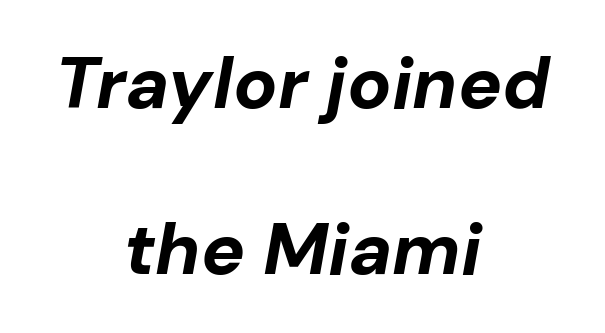
Q: Is the text bold? A: Yes.
Q: Is the text italic (slanted)? A: Yes, it leans right by about 10 degrees.
Q: Is the text underlined? A: No.
Q: How is the paragraph aligned? A: Centered.
Q: Is the spacing between letters normal or unusually wide? A: Normal.
Q: Is the spacing between lines tight, normal or loose? A: Loose.
Q: Width (condensed, normal, or wide)? A: Normal.
Q: Stroke contrast? A: Low.
Q: x-height? A: Medium.
Q: Monospaced? A: No.
